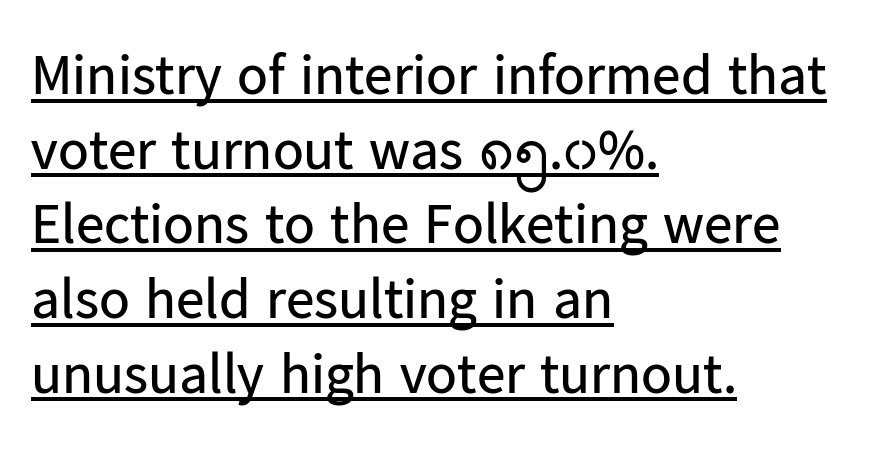
Q: Is the text bold? A: No.
Q: Is the text italic (slanted)? A: No, it is upright.
Q: Is the typeface a serif or a sans-serif typeface? A: Sans-serif.
Q: Is the text underlined? A: Yes.
Q: How is the paragraph aligned? A: Left-aligned.
Q: Is the spacing between letters normal or unusually wide? A: Normal.
Q: Is the spacing between lines tight, normal or loose? A: Normal.
Q: Width (condensed, normal, or wide)? A: Normal.
Q: Stroke contrast? A: Low.
Q: x-height? A: Medium.
Q: Monospaced? A: No.
